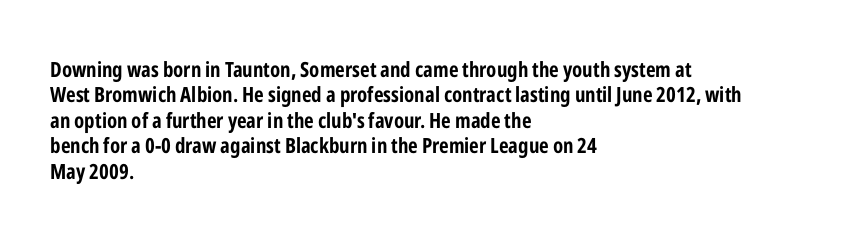
{"italic": "no", "bold": "yes", "underline": "no", "align": "left", "line_spacing_ratio": 1.21, "letter_spacing": "normal", "letter_spacing_em": 0.0, "glyph_px": 21}
